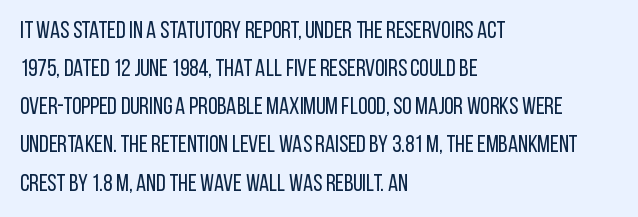
{"italic": "no", "bold": "no", "underline": "no", "align": "left", "line_spacing": "normal", "line_spacing_ratio": 1.59, "letter_spacing": "normal", "letter_spacing_em": 0.0, "glyph_px": 24}
